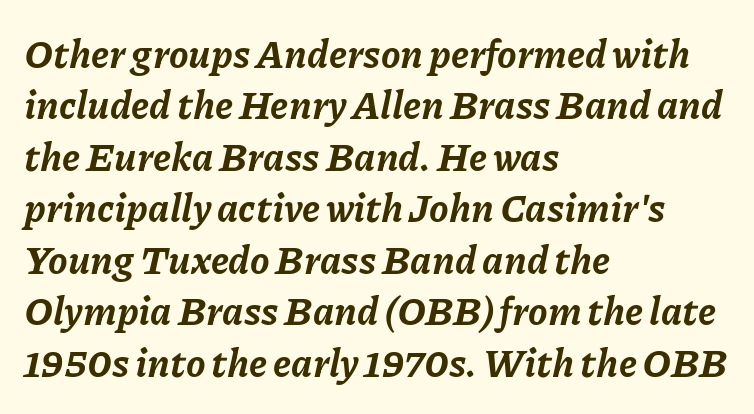
The image shows 39 px bold type, italic (leaning right); set left-aligned, normal line spacing (1.32x), normal letter spacing, not underlined; low stroke contrast and a medium x-height.
